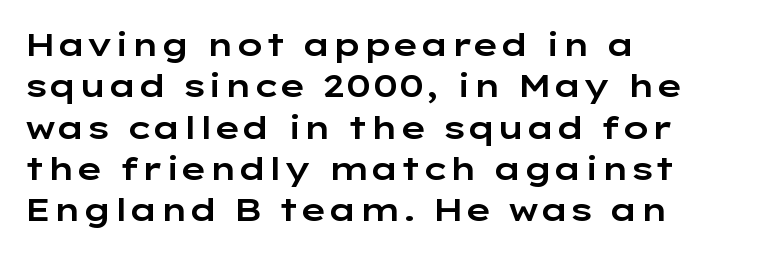
Alignment: flush left. Only glyphs here, with clear space below each row. The letters stand straight up with perfectly vertical stems. Is this a fixed-width face? No — the glyphs have proportional, varying widths.
